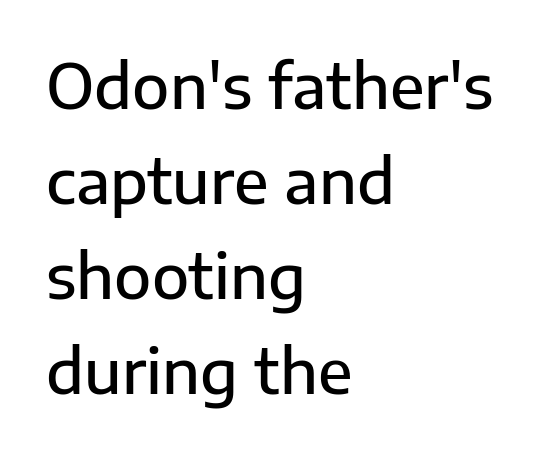
The image shows 61 px semibold sans-serif type, upright; set left-aligned, normal line spacing (1.56x), normal letter spacing, not underlined; low stroke contrast and a medium x-height.
